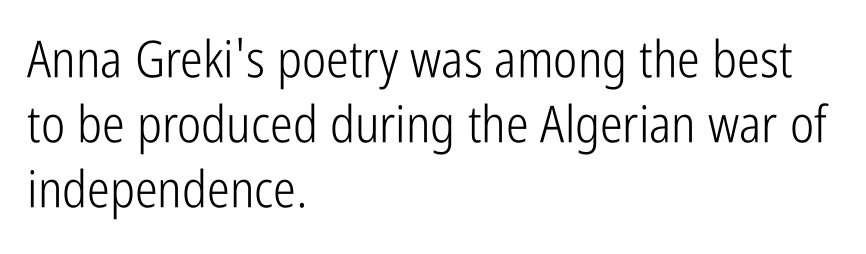
Counters stay open thanks to moderate or lighter strokes. Horizontally, the lines are justified to the leading edge only. Decoration check: the copy has no underline. Note the varied advance widths — an 'i' is clearly narrower than an 'm'. The lettering stays uniformly vertical, giving the passage a roman look. Serif or sans? Sans — the stroke terminals are bare.
